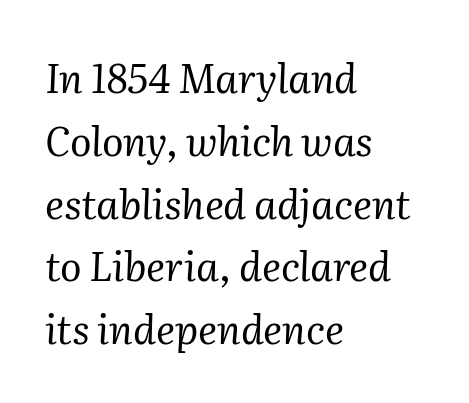
{"serif": "yes", "italic": "yes", "lean": "right", "slant_degrees": 2, "bold": "no", "weight": "regular", "width": "normal", "stroke_contrast": "medium", "x_height": "medium", "monospaced": "no", "underline": "no", "align": "left", "line_spacing": "normal", "line_spacing_ratio": 1.57, "letter_spacing": "normal", "letter_spacing_em": 0.0, "glyph_px": 40}
